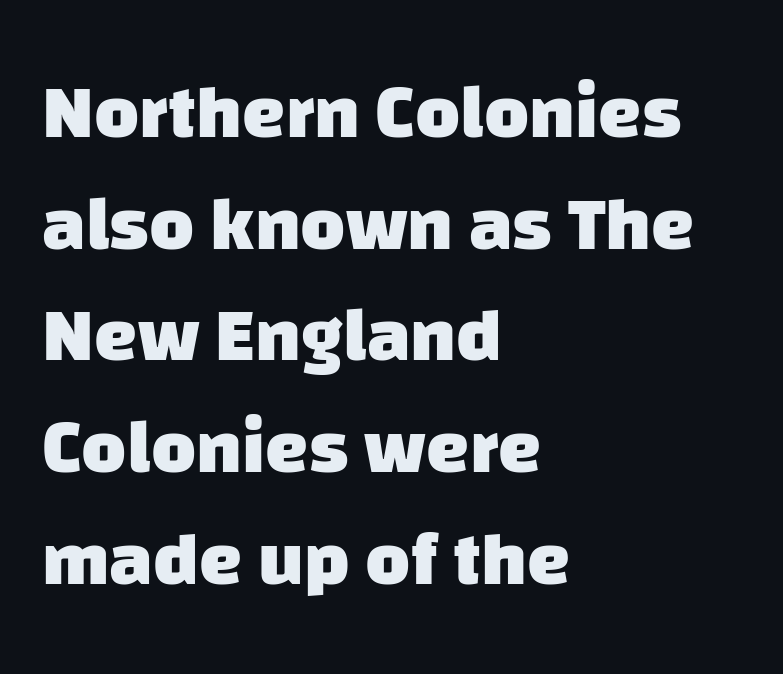
The glyphs in this specimen are sans serif. Underline: absent. Character widths vary here, with narrow letters taking less room than wide ones. The lines are quadded left.
